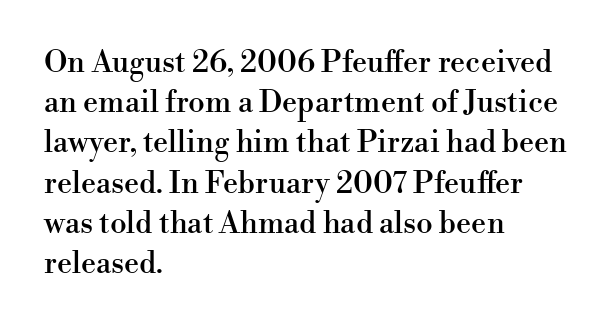
Letter spacing: default. The face used here is proportionally spaced, like ordinary book or web type. The text block is weighted toward the left margin, trailing off unevenly rightward. The font family rendered here belongs to the serif group.
